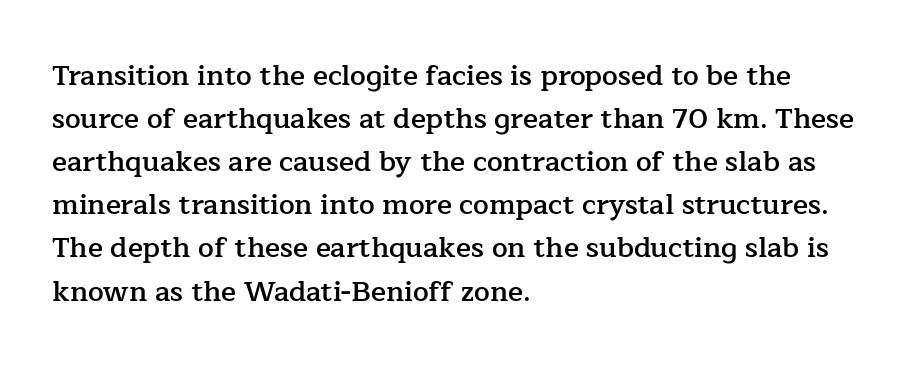
Do the characters align in a grid? No, the font is proportional. Compared with typical body copy, the letter spacing here is the same. Interline gaps are of average width in this sample. Regarding serifs, this sample has them. Casual observation: everything's shoved over to the left.
